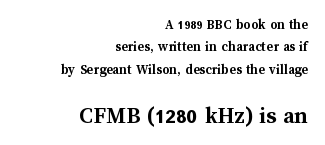
The image shows 24 px bold type, upright; set right-aligned, normal line spacing (1.59x), normal letter spacing, not underlined; the second (bottom) block is 1.71x larger.
